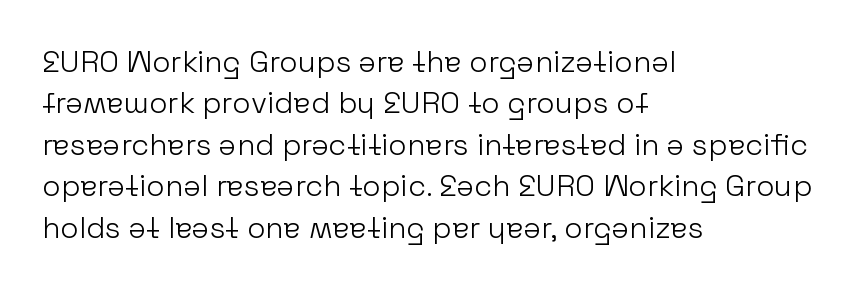
The image shows 30 px light sans-serif type, upright; set left-aligned, normal line spacing (1.38x), normal letter spacing, not underlined; low stroke contrast and a medium x-height.
